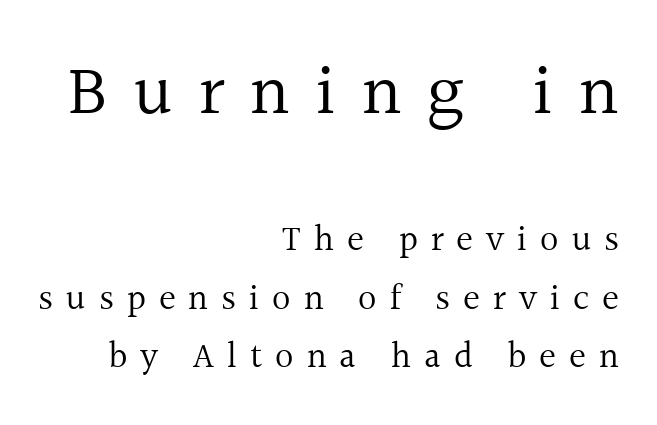
The image shows 72 px regular-weight serif type, upright; set right-aligned, normal line spacing (1.62x), unusually wide letter spacing (+0.36 em), not underlined; the first (top) block is 2.0x larger; a medium x-height.
